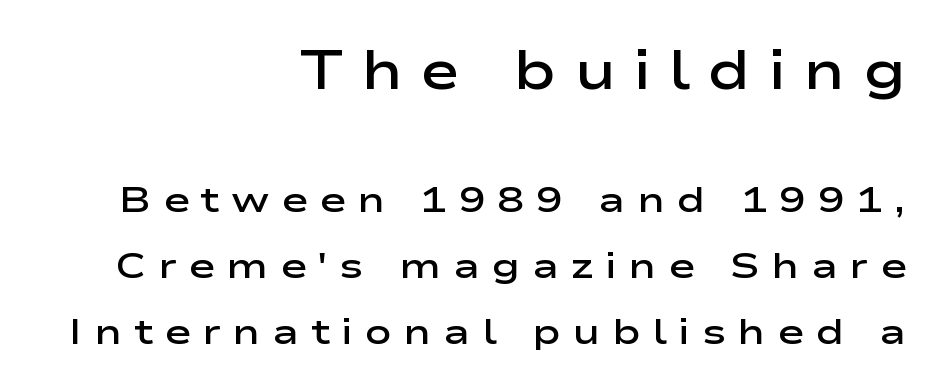
{"serif": "no", "italic": "no", "bold": "semi", "weight": "semibold", "width": "wide", "stroke_contrast": "low", "x_height": "medium", "monospaced": "no", "underline": "no", "align": "right", "line_spacing_ratio": 1.82, "letter_spacing": "wide", "letter_spacing_em": 0.32, "larger_block": "first", "size_ratio": 1.5, "glyph_px": 54}
